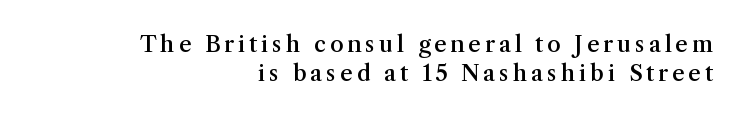
Its strokes are somewhat broadened, the hallmark of semibold type. In terms of posture, this sample is upright. Alignment: flush right. Students, observe: this is what conventionally led text looks like. Check under the words: just untouched page.
